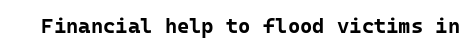
Q: Is the text bold? A: Yes.
Q: Is the text italic (slanted)? A: No, it is upright.
Q: Is the text underlined? A: No.
Q: Is the spacing between letters normal or unusually wide? A: Normal.
